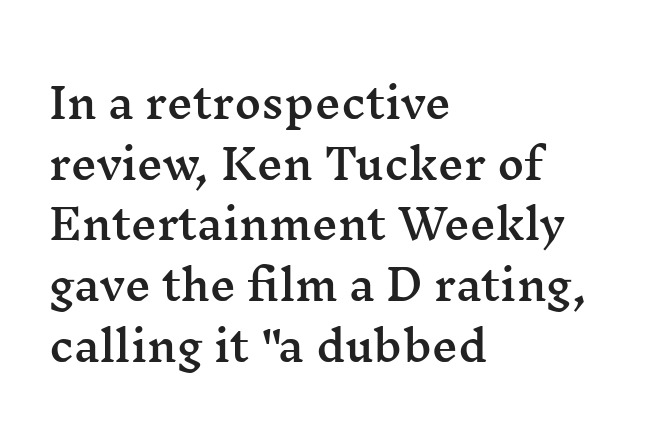
Q: Is the text italic (slanted)? A: No, it is upright.
Q: Is the typeface a serif or a sans-serif typeface? A: Serif.
Q: Is the text underlined? A: No.
Q: How is the paragraph aligned? A: Left-aligned.
Q: Is the spacing between letters normal or unusually wide? A: Normal.
Q: Is the spacing between lines tight, normal or loose? A: Normal.
Q: Width (condensed, normal, or wide)? A: Wide.
Q: Stroke contrast? A: Medium.
Q: x-height? A: Medium.
Q: Monospaced? A: No.
